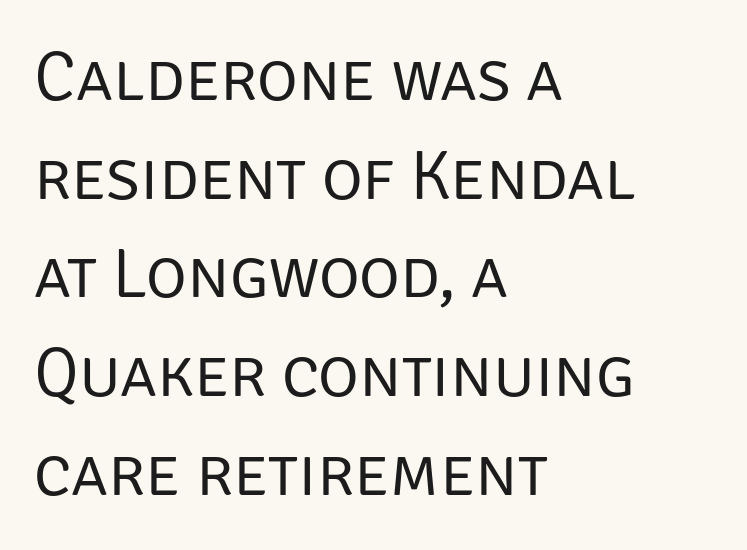
{"serif": "no", "italic": "no", "bold": "no", "weight": "regular", "width": "normal", "stroke_contrast": "low", "x_height": "large", "monospaced": "no", "underline": "no", "align": "left", "line_spacing": "normal", "line_spacing_ratio": 1.41, "letter_spacing": "normal", "letter_spacing_em": 0.0, "glyph_px": 70}
